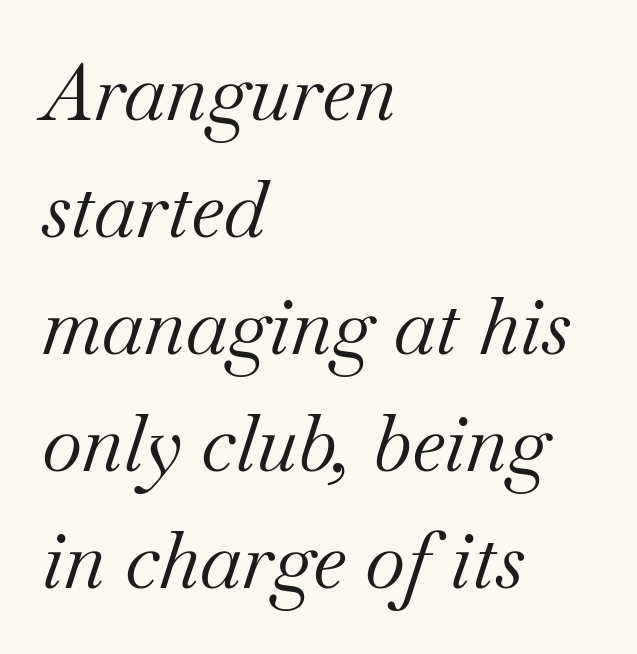
The image shows 78 px regular-weight serif type, italic (leaning right); set left-aligned, normal line spacing (1.5x), normal letter spacing, not underlined; medium stroke contrast and a small x-height.
